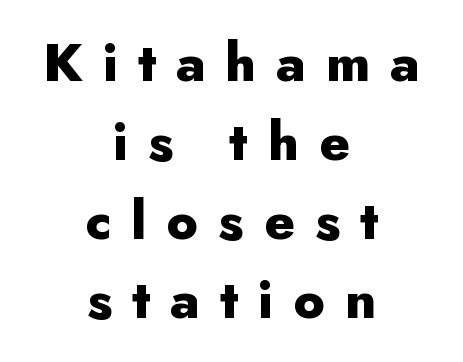
{"serif": "no", "italic": "no", "bold": "yes", "weight": "heavy", "width": "normal", "stroke_contrast": "low", "x_height": "small", "monospaced": "no", "underline": "no", "align": "center", "line_spacing": "normal", "line_spacing_ratio": 1.49, "letter_spacing": "wide", "letter_spacing_em": 0.38, "glyph_px": 53}
